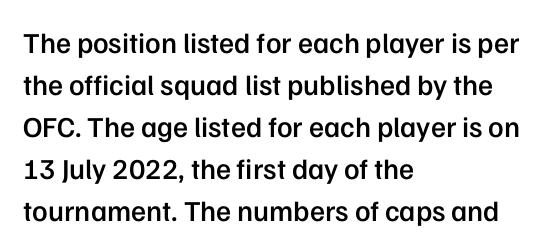
{"serif": "no", "italic": "no", "bold": "semi", "weight": "semibold", "width": "normal", "stroke_contrast": "low", "x_height": "medium", "monospaced": "no", "underline": "no", "align": "left", "line_spacing": "normal", "line_spacing_ratio": 1.45, "letter_spacing": "normal", "letter_spacing_em": 0.0, "glyph_px": 29}
